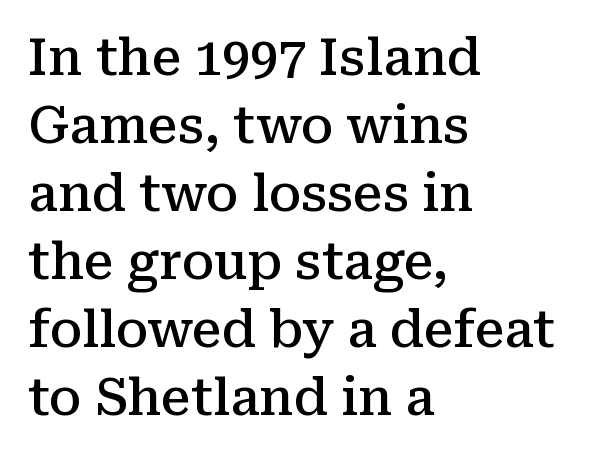
The type is set solid horizontally, with unmodified tracking. Think of a printed novel: that variable character pitch is what you see here. Bare-footed words on every line. No italicization has been applied; the sample stays upright. Rows of type keep a routine distance in the vertical direction. Small tapered or slab feet sit at the stroke ends, so this counts as serif.
